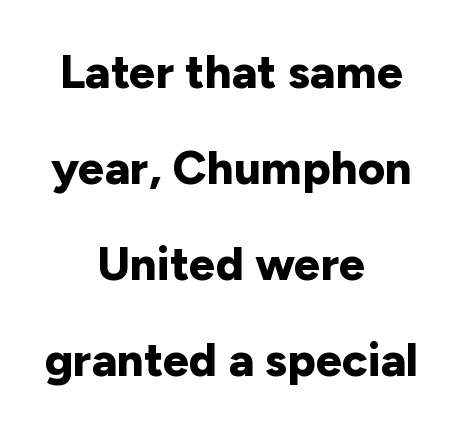
The typeface chosen for these lines omits serifs. What weight is shown? A full bold with thick strokes. Letter spacing: default. The specimen omits any rule beneath the text block's lines.
